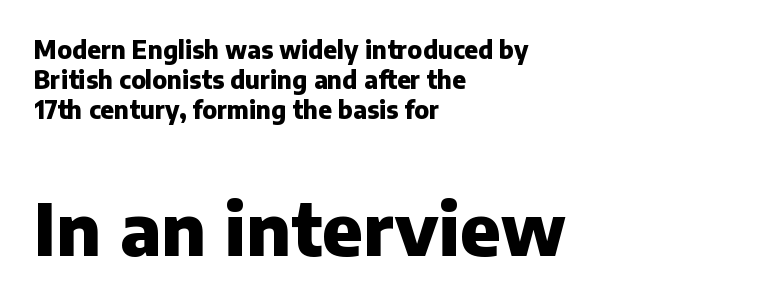
{"serif": "no", "italic": "no", "bold": "yes", "weight": "heavy", "width": "normal", "stroke_contrast": "low", "x_height": "medium", "monospaced": "no", "underline": "no", "align": "left", "line_spacing_ratio": 1.24, "letter_spacing": "normal", "letter_spacing_em": 0.0, "larger_block": "second", "size_ratio": 3.0, "glyph_px": 72}
